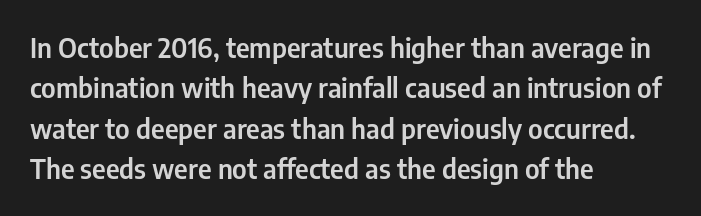
{"italic": "no", "underline": "no", "align": "left", "line_spacing": "normal", "line_spacing_ratio": 1.5, "letter_spacing": "normal", "letter_spacing_em": 0.0, "glyph_px": 27}
